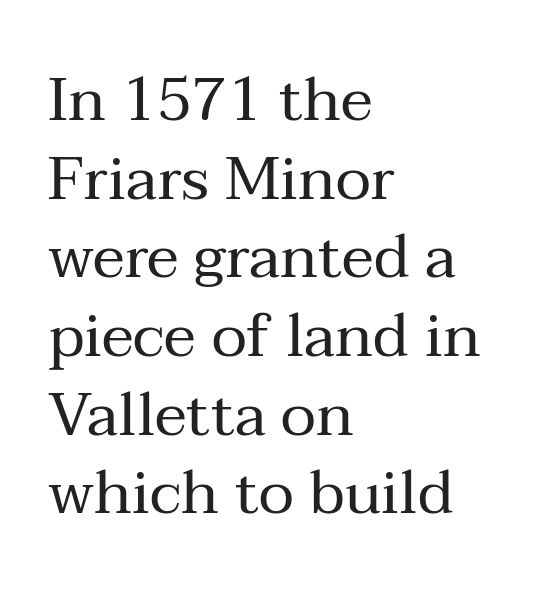
{"serif": "yes", "italic": "no", "bold": "no", "weight": "regular", "width": "normal", "stroke_contrast": "medium", "x_height": "medium", "monospaced": "no", "underline": "no", "align": "left", "line_spacing": "normal", "line_spacing_ratio": 1.29, "letter_spacing": "normal", "letter_spacing_em": 0.0, "glyph_px": 61}
